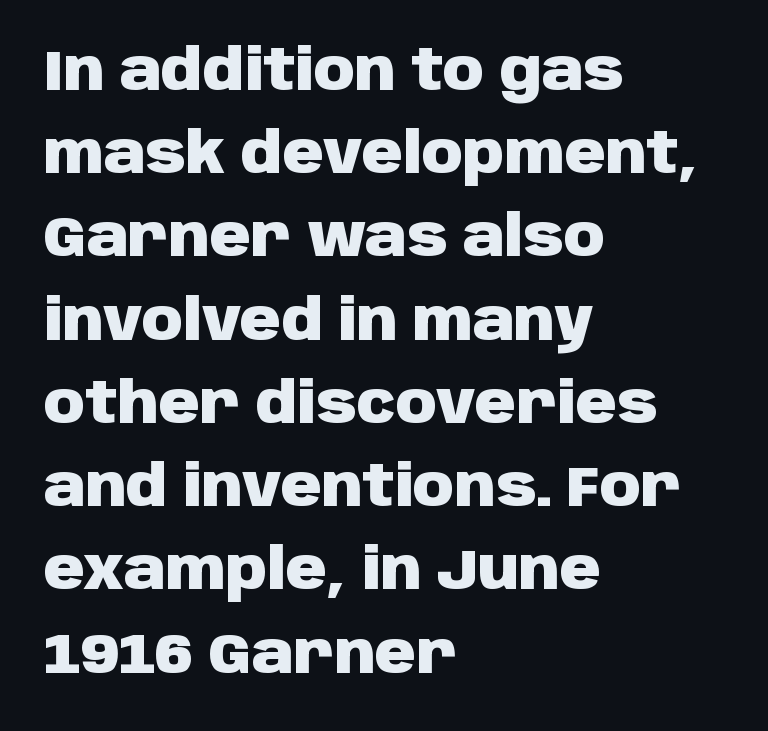
{"serif": "no", "italic": "no", "bold": "yes", "weight": "heavy", "width": "normal", "stroke_contrast": "low", "x_height": "large", "monospaced": "no", "underline": "no", "align": "left", "line_spacing": "normal", "line_spacing_ratio": 1.46, "letter_spacing": "normal", "letter_spacing_em": 0.0, "glyph_px": 57}
